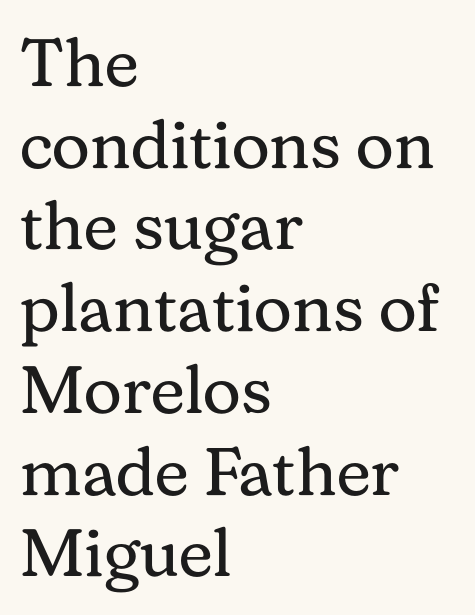
{"serif": "yes", "italic": "no", "bold": "no", "weight": "regular", "width": "normal", "stroke_contrast": "medium", "x_height": "medium", "monospaced": "no", "underline": "no", "align": "left", "line_spacing_ratio": 1.22, "letter_spacing": "normal", "letter_spacing_em": 0.0, "glyph_px": 67}
